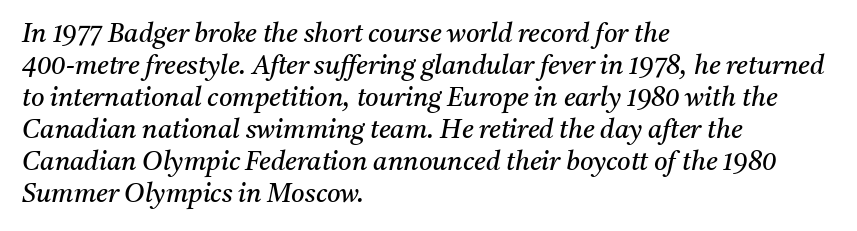
The image shows 26 px text type, italic (leaning right); set left-aligned, line spacing 1.23x, normal letter spacing, not underlined.
